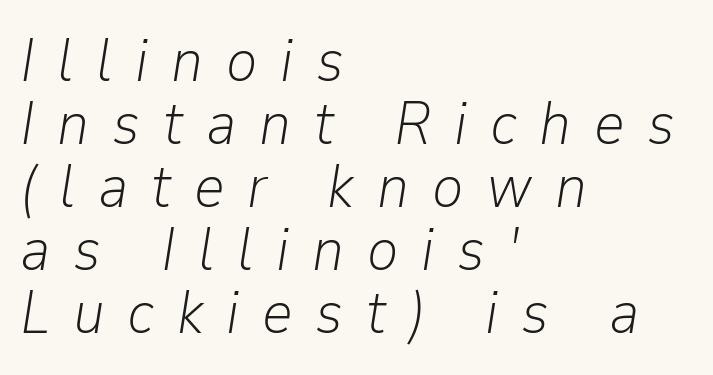
{"italic": "yes", "lean": "right", "slant_degrees": 9, "bold": "no", "weight": "light", "width": "normal", "stroke_contrast": "low", "x_height": "medium", "monospaced": "no", "underline": "no", "align": "left", "line_spacing": "tight", "line_spacing_ratio": 1.05, "letter_spacing": "wide", "letter_spacing_em": 0.38, "glyph_px": 60}
